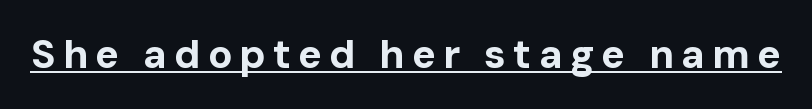
Each letter keeps its own natural width here, so spacing adapts to shape. Nope, no serifs anywhere on these letters. This is the regular roman posture of the typeface. Decoration check: the copy is underlined. Notice how thick the strokes are: this is what a full bold looks like.
